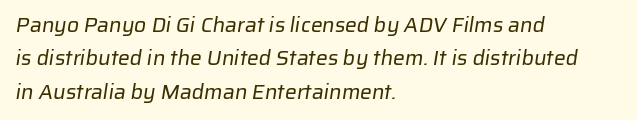
{"bold": "no", "underline": "no", "align": "left", "line_spacing": "normal", "line_spacing_ratio": 1.59, "letter_spacing": "normal", "letter_spacing_em": 0.0, "glyph_px": 21}
